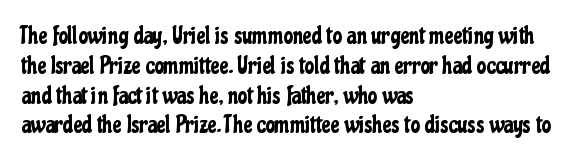
{"italic": "no", "underline": "no", "align": "left", "line_spacing_ratio": 1.24, "letter_spacing": "normal", "letter_spacing_em": 0.0, "glyph_px": 24}
